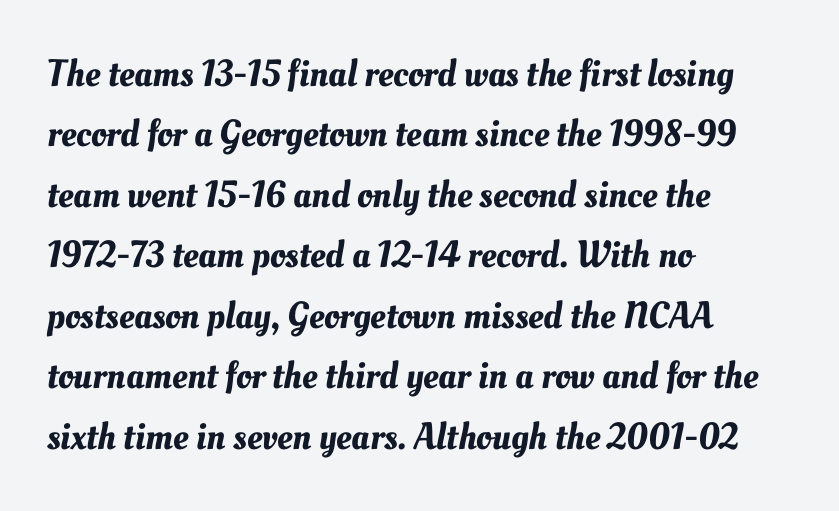
Q: Is the text underlined? A: No.
Q: How is the paragraph aligned? A: Left-aligned.
Q: Is the spacing between letters normal or unusually wide? A: Normal.
Q: Is the spacing between lines tight, normal or loose? A: Normal.
Q: Width (condensed, normal, or wide)? A: Normal.
Q: Stroke contrast? A: Medium.
Q: x-height? A: Small.
Q: Monospaced? A: No.
